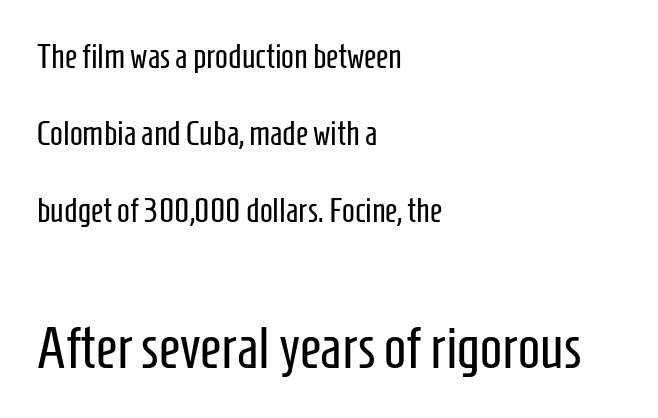
Q: Is the text bold? A: No.
Q: Is the text italic (slanted)? A: No, it is upright.
Q: Is the typeface a serif or a sans-serif typeface? A: Sans-serif.
Q: Is the text underlined? A: No.
Q: How is the paragraph aligned? A: Left-aligned.
Q: Is the spacing between letters normal or unusually wide? A: Normal.
Q: Is the spacing between lines tight, normal or loose? A: Loose.
Q: Which block of text is set in a larger size, the first (top) or the second (bottom)? A: The second (bottom) one.
Q: Width (condensed, normal, or wide)? A: Condensed.
Q: Stroke contrast? A: Low.
Q: x-height? A: Medium.
Q: Monospaced? A: No.
